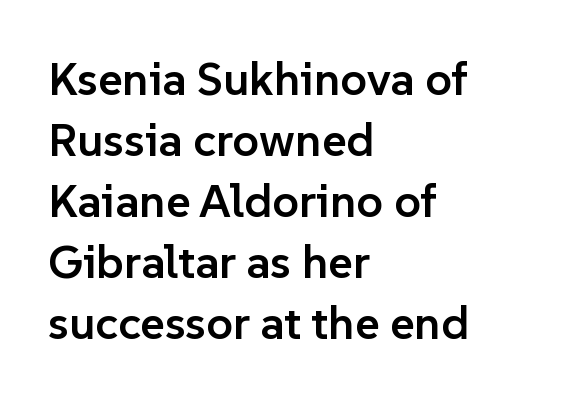
The image shows 47 px semibold sans-serif type, upright; set left-aligned, normal line spacing (1.3x), normal letter spacing, not underlined; low stroke contrast and a medium x-height.
